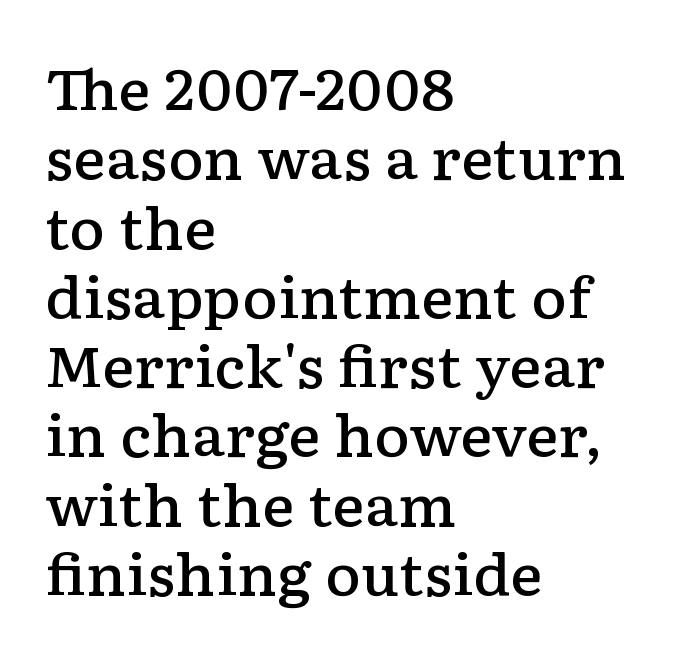
The image shows 55 px semibold, wide serif type, upright; set left-aligned, normal line spacing (1.26x), normal letter spacing, not underlined; low stroke contrast and a medium x-height.
